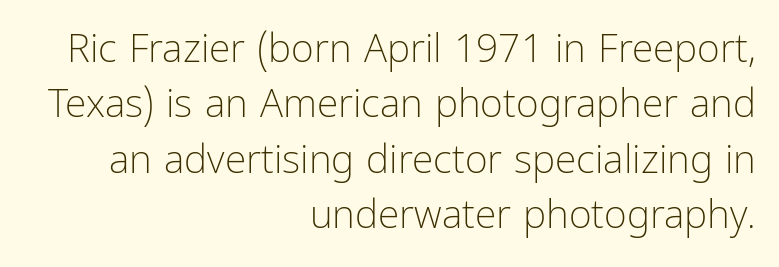
Ink coverage per letter is moderate at most. Spacing between characters is what you'd get straight out of the box. Spacing verdict: proportional, widths tailored to each character. This is sans-serif lettering, the kind often seen on screens and signage. Bare-footed words on every line. When letters stand straight like this, we call the style roman or upright.
